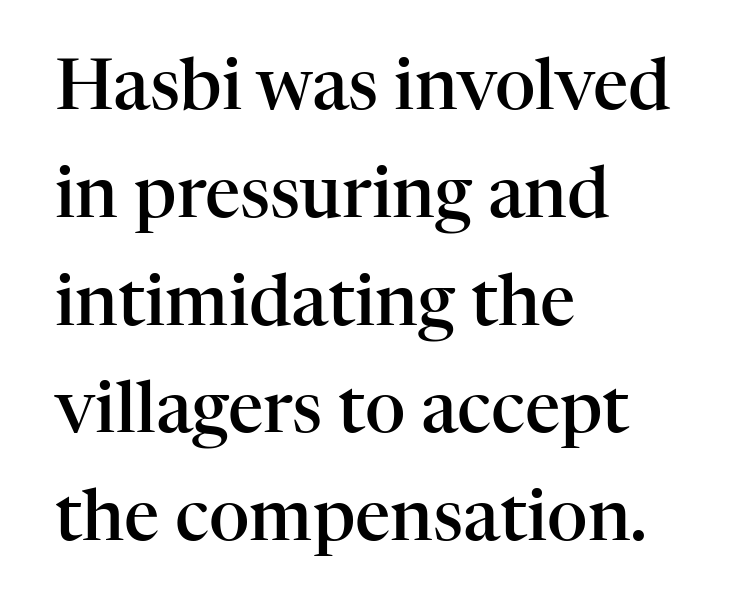
{"serif": "yes", "italic": "no", "bold": "semi", "weight": "semibold", "width": "normal", "stroke_contrast": "high", "x_height": "medium", "monospaced": "no", "underline": "no", "align": "left", "line_spacing": "normal", "line_spacing_ratio": 1.54, "letter_spacing": "normal", "letter_spacing_em": 0.0, "glyph_px": 70}
